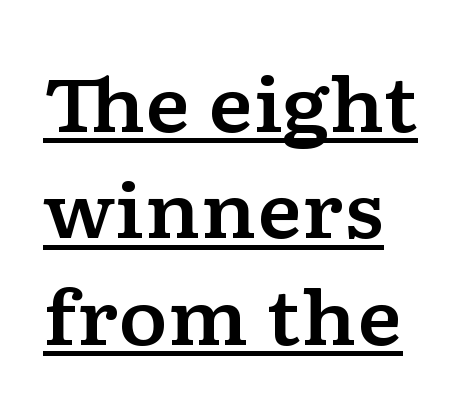
The image shows 75 px wide serif type, upright; set normal line spacing (1.42x), normal letter spacing, underlined; low stroke contrast and a medium x-height.
